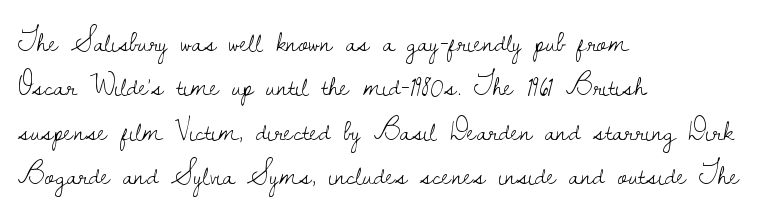
The rendering uses a moderate line-height, typical for paragraphs. These lines are composed in type with serifs. The paragraph shown leans on its left margin. Here the designer chose a conventional face with non-uniform glyph widths.
